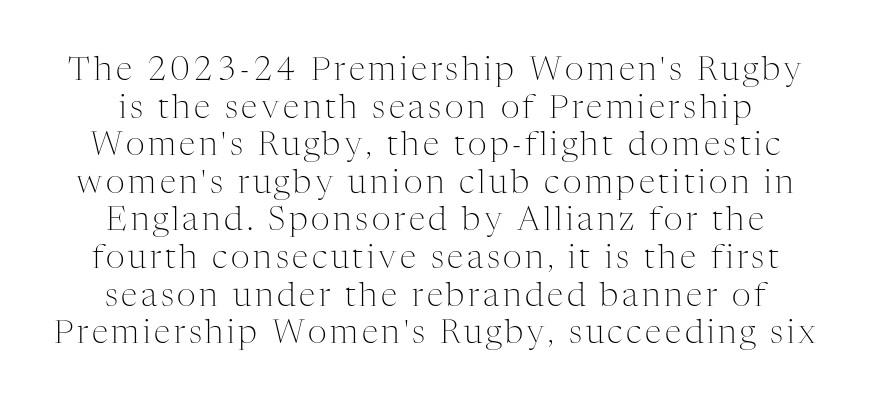
Q: Is the text bold? A: No.
Q: Is the text italic (slanted)? A: No, it is upright.
Q: Is the typeface a serif or a sans-serif typeface? A: Serif.
Q: Is the text underlined? A: No.
Q: Is the spacing between lines tight, normal or loose? A: Tight.
Q: Width (condensed, normal, or wide)? A: Normal.
Q: Stroke contrast? A: Medium.
Q: x-height? A: Medium.
Q: Monospaced? A: No.
